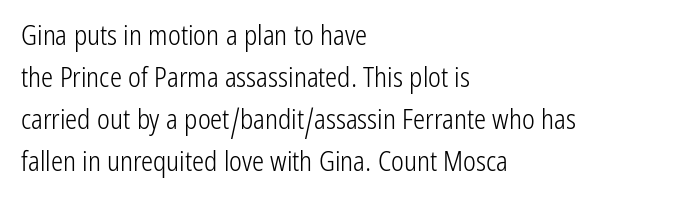
The image shows 27 px text type, upright; set left-aligned, normal line spacing (1.56x), normal letter spacing, not underlined.
